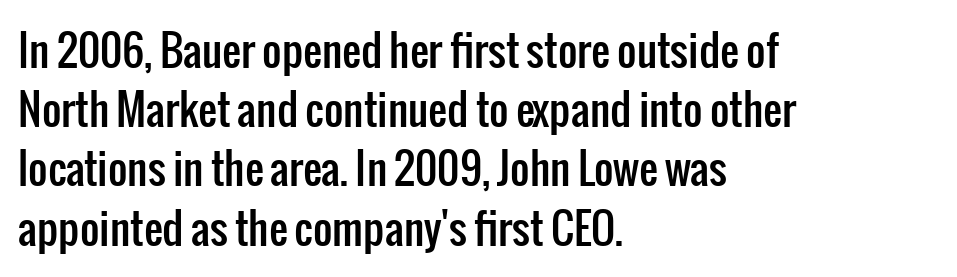
The image shows 42 px condensed sans-serif type, upright; set left-aligned, normal line spacing (1.41x), normal letter spacing, not underlined; low stroke contrast and a medium x-height.
